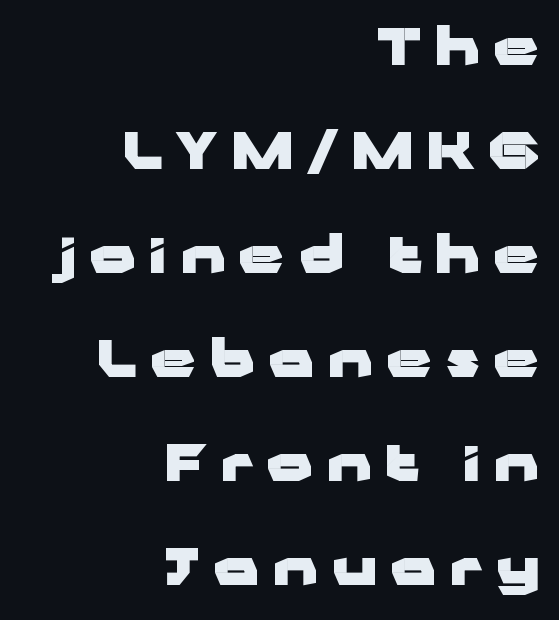
Caption: expanded tracking, letters set apart. The lettering holds an erect, upright posture throughout. The lines are quadded right. You could not count columns in this text — the font is proportionally spaced.
